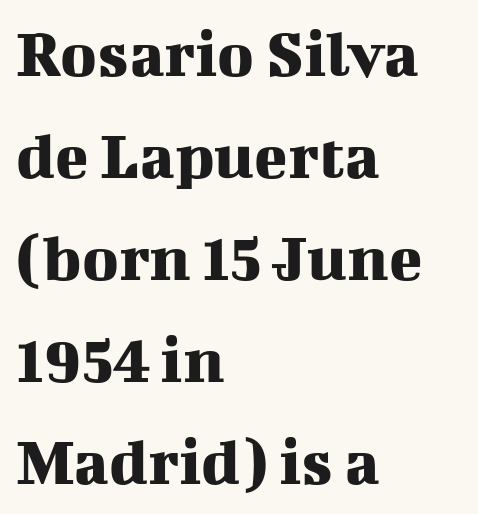
The image shows 69 px serif type, upright; set left-aligned, normal line spacing (1.48x), normal letter spacing, not underlined; medium stroke contrast and a medium x-height.
